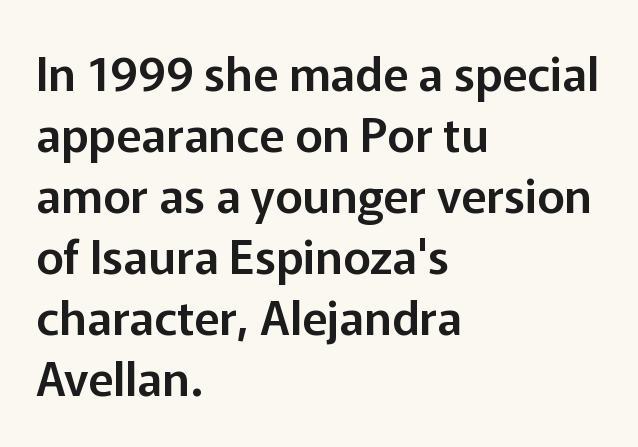
Anything drawn beneath the words? Only blank space. Successive baselines arrive at the customary interval. Alignment: flush left. Vertical strokes here are truly vertical. You could not count columns in this text — the font is proportionally spaced. This is sans-serif lettering, the kind often seen on screens and signage.
